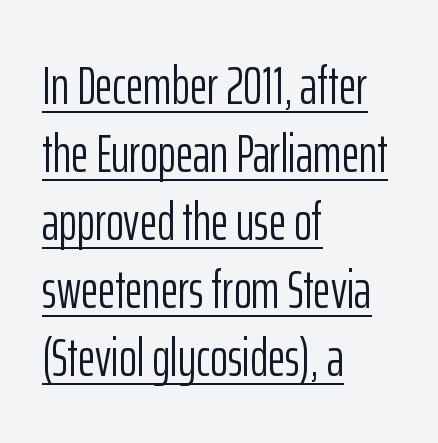
Q: Is the text bold? A: No.
Q: Is the text italic (slanted)? A: No, it is upright.
Q: Is the typeface a serif or a sans-serif typeface? A: Sans-serif.
Q: Is the text underlined? A: Yes.
Q: How is the paragraph aligned? A: Left-aligned.
Q: Is the spacing between letters normal or unusually wide? A: Normal.
Q: Is the spacing between lines tight, normal or loose? A: Normal.
Q: Width (condensed, normal, or wide)? A: Condensed.
Q: Stroke contrast? A: Low.
Q: x-height? A: Medium.
Q: Monospaced? A: No.
